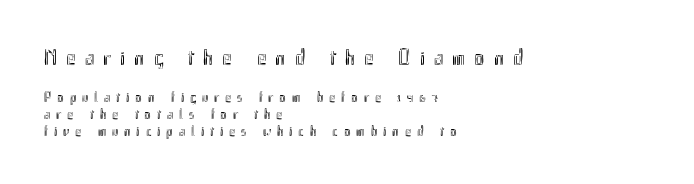
{"italic": "no", "underline": "no", "align": "left", "line_spacing": "tight", "line_spacing_ratio": 1.13, "letter_spacing": "wide", "letter_spacing_em": 0.39, "larger_block": "first", "size_ratio": 1.53, "glyph_px": 23}
